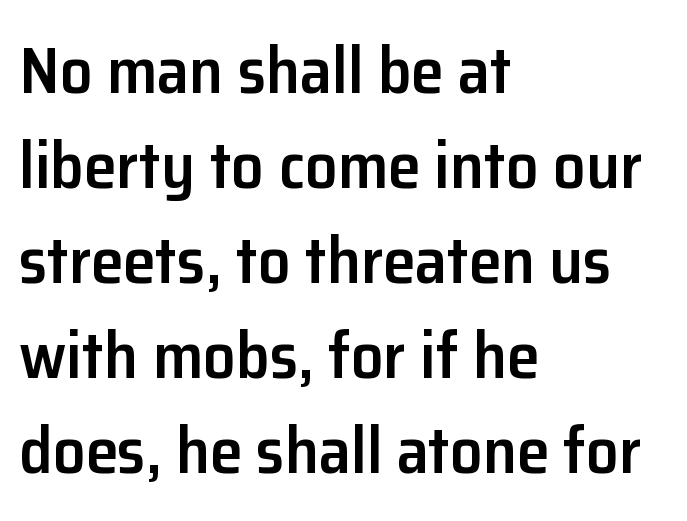
The image shows 65 px semibold sans-serif type, upright; set left-aligned, normal line spacing (1.46x), normal letter spacing, not underlined; low stroke contrast and a medium x-height.
